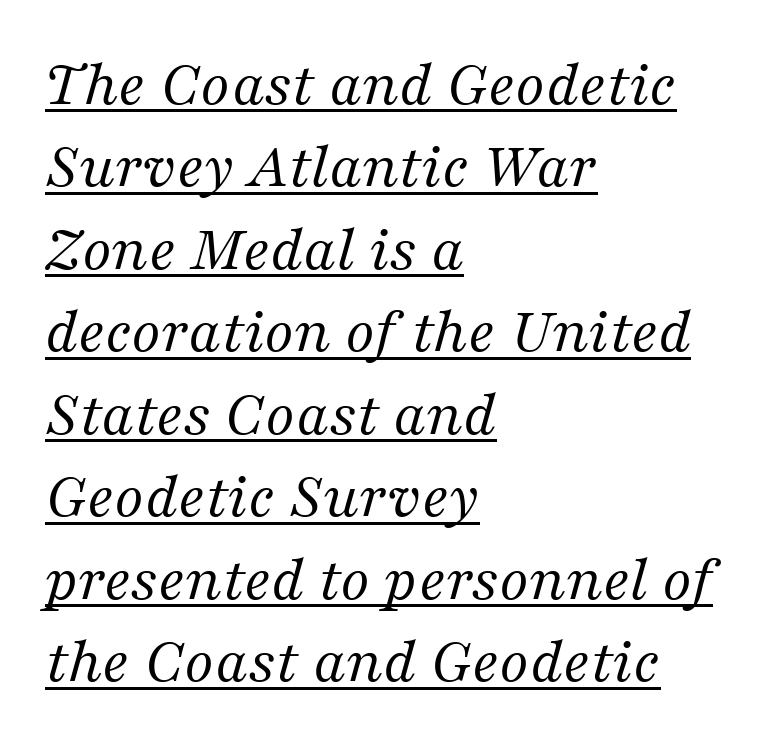
Leading matches the norm, producing a regular column. The font's italic variant was chosen for this text. You can tell from the footed stems that serif type was used. The typesetting does not lean heavy: it is not bold.
